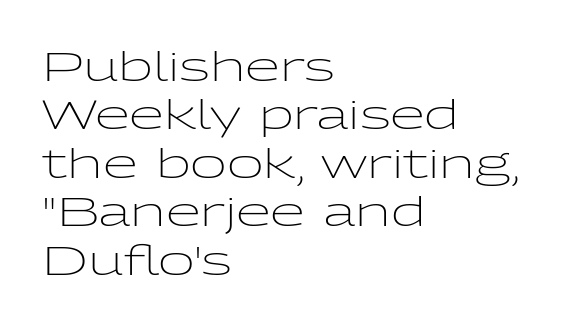
Q: Is the text bold? A: No.
Q: Is the text italic (slanted)? A: No, it is upright.
Q: Is the typeface a serif or a sans-serif typeface? A: Sans-serif.
Q: Is the text underlined? A: No.
Q: How is the paragraph aligned? A: Left-aligned.
Q: Is the spacing between letters normal or unusually wide? A: Normal.
Q: Width (condensed, normal, or wide)? A: Wide.
Q: Stroke contrast? A: Low.
Q: x-height? A: Medium.
Q: Monospaced? A: No.
